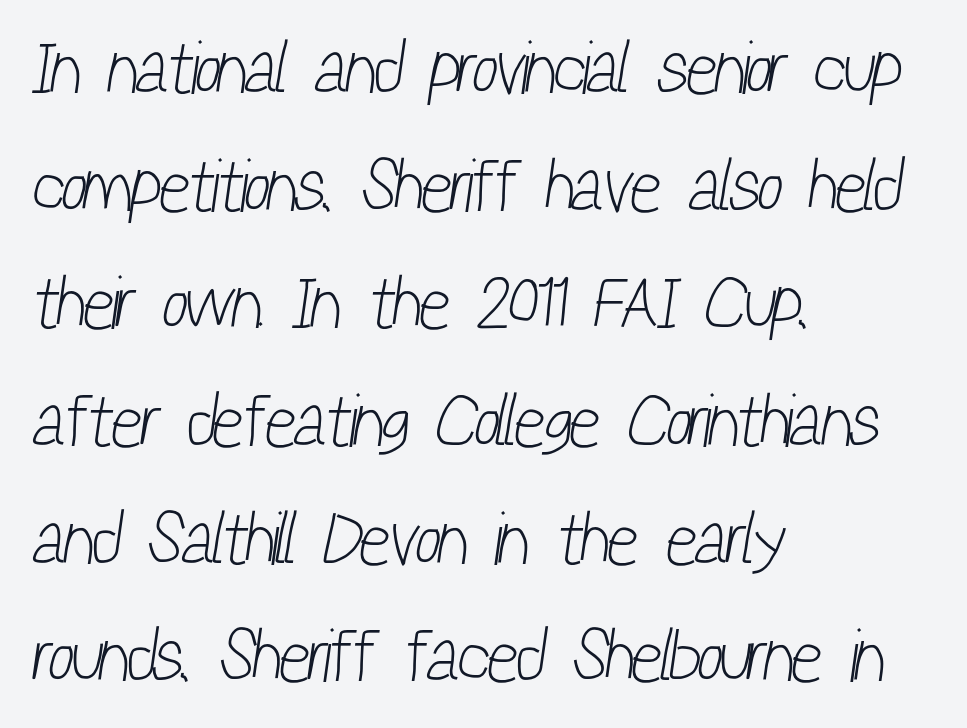
The image shows 74 px light, condensed sans-serif type; set left-aligned, normal line spacing (1.59x), normal letter spacing, not underlined; low stroke contrast and a medium x-height.
